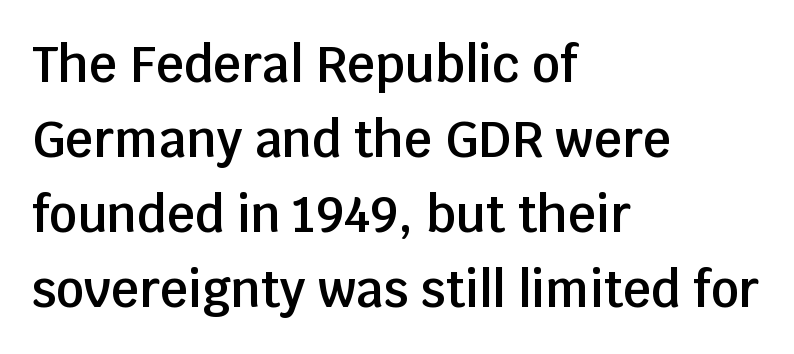
{"serif": "no", "italic": "no", "bold": "semi", "weight": "semibold", "width": "normal", "stroke_contrast": "low", "x_height": "large", "monospaced": "no", "underline": "no", "align": "left", "line_spacing": "normal", "line_spacing_ratio": 1.53, "letter_spacing": "normal", "letter_spacing_em": 0.0, "glyph_px": 49}
